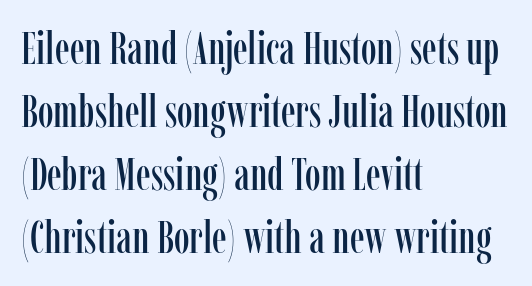
{"serif": "yes", "italic": "no", "width": "condensed", "stroke_contrast": "low", "x_height": "medium", "monospaced": "no", "underline": "no", "align": "left", "line_spacing": "normal", "line_spacing_ratio": 1.4, "letter_spacing": "normal", "letter_spacing_em": 0.0, "glyph_px": 45}
